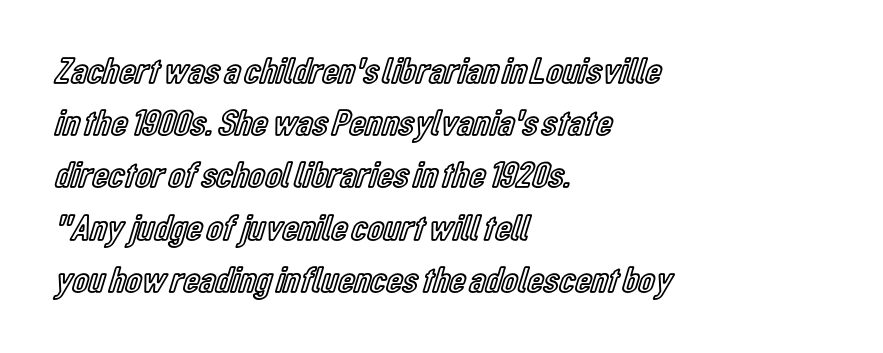
Q: Is the text italic (slanted)? A: Yes.
Q: Is the text underlined? A: No.
Q: How is the paragraph aligned? A: Left-aligned.
Q: Is the spacing between letters normal or unusually wide? A: Normal.
Q: Is the spacing between lines tight, normal or loose? A: Normal.
Q: Width (condensed, normal, or wide)? A: Condensed.
Q: x-height? A: Medium.
Q: Monospaced? A: No.
